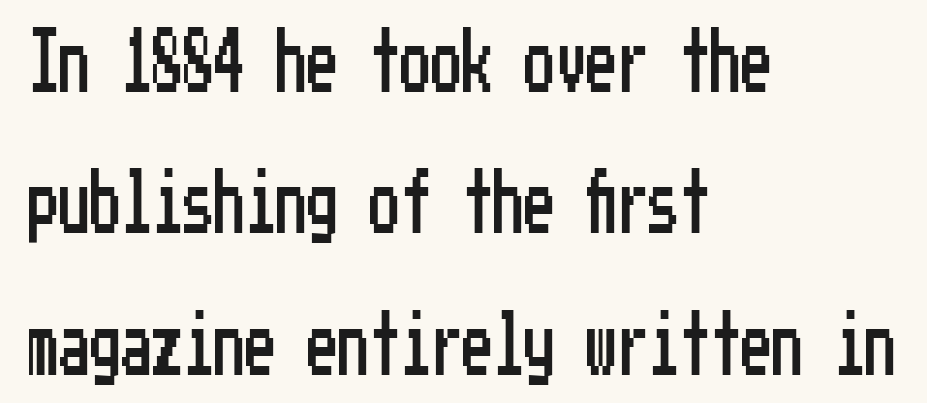
{"serif": "no", "italic": "no", "width": "condensed", "stroke_contrast": "low", "x_height": "medium", "underline": "no", "align": "left", "line_spacing": "loose", "line_spacing_ratio": 2.28, "letter_spacing": "normal", "letter_spacing_em": 0.0, "glyph_px": 62}
